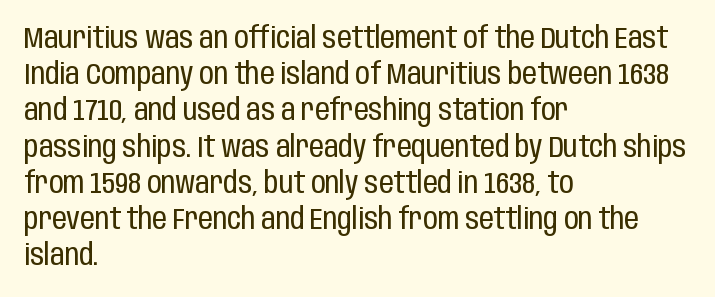
Q: Is the text bold? A: No.
Q: Is the text italic (slanted)? A: No, it is upright.
Q: Is the typeface a serif or a sans-serif typeface? A: Sans-serif.
Q: Is the text underlined? A: No.
Q: How is the paragraph aligned? A: Left-aligned.
Q: Is the spacing between letters normal or unusually wide? A: Normal.
Q: Is the spacing between lines tight, normal or loose? A: Normal.
Q: Width (condensed, normal, or wide)? A: Condensed.
Q: Stroke contrast? A: Low.
Q: x-height? A: Large.
Q: Monospaced? A: No.
